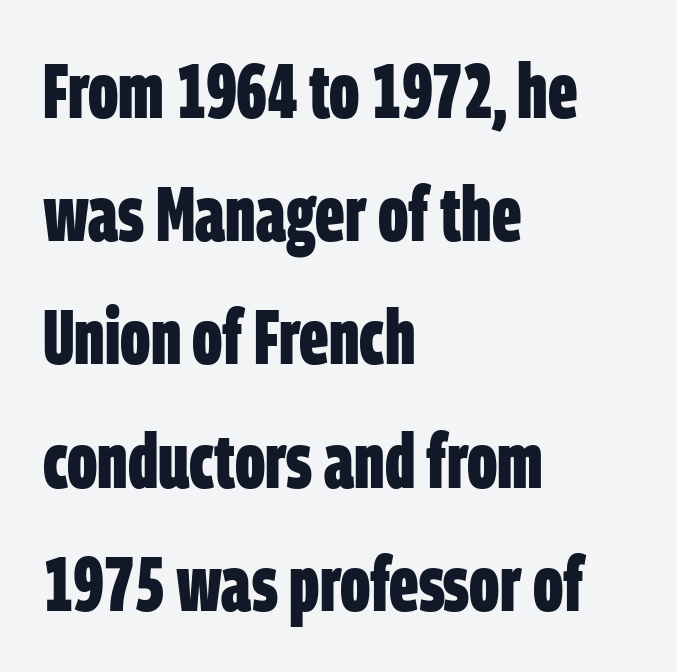
Q: Is the text bold? A: Yes.
Q: Is the typeface a serif or a sans-serif typeface? A: Sans-serif.
Q: Is the text underlined? A: No.
Q: How is the paragraph aligned? A: Left-aligned.
Q: Is the spacing between letters normal or unusually wide? A: Normal.
Q: Is the spacing between lines tight, normal or loose? A: Normal.
Q: Width (condensed, normal, or wide)? A: Condensed.
Q: Stroke contrast? A: Low.
Q: x-height? A: Large.
Q: Monospaced? A: No.
